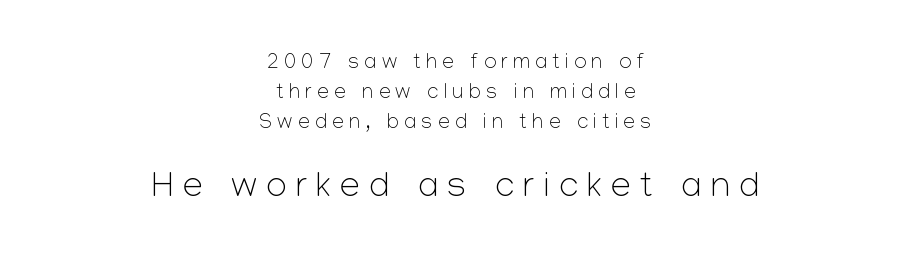
Q: Is the text bold? A: No.
Q: Is the text italic (slanted)? A: No, it is upright.
Q: Is the typeface a serif or a sans-serif typeface? A: Sans-serif.
Q: Is the text underlined? A: No.
Q: How is the paragraph aligned? A: Centered.
Q: Is the spacing between letters normal or unusually wide? A: Unusually wide.
Q: Is the spacing between lines tight, normal or loose? A: Normal.
Q: Which block of text is set in a larger size, the first (top) or the second (bottom)? A: The second (bottom) one.
Q: Width (condensed, normal, or wide)? A: Normal.
Q: Stroke contrast? A: Low.
Q: x-height? A: Medium.
Q: Monospaced? A: No.
